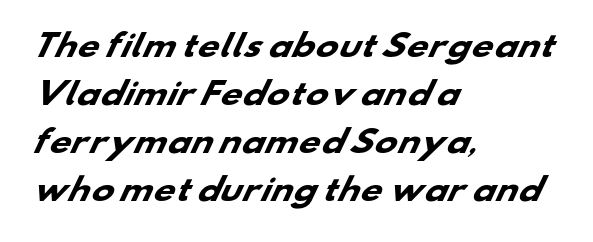
{"serif": "no", "bold": "yes", "weight": "heavy", "width": "wide", "stroke_contrast": "low", "x_height": "small", "monospaced": "no", "underline": "no", "align": "left", "line_spacing": "normal", "line_spacing_ratio": 1.6, "letter_spacing": "normal", "letter_spacing_em": 0.0, "glyph_px": 30}
